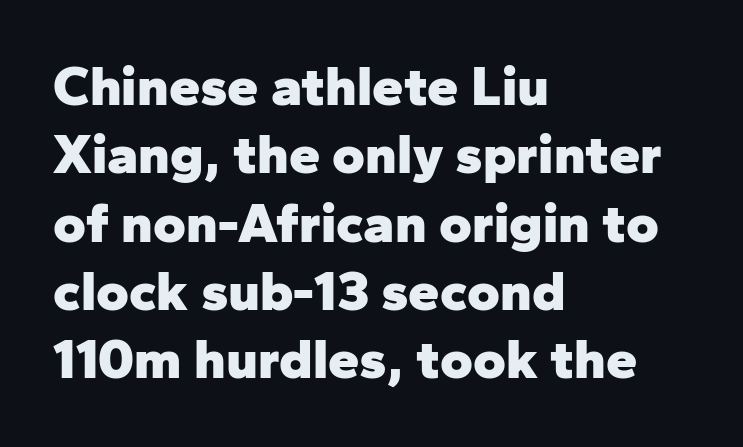
{"serif": "no", "italic": "no", "bold": "yes", "weight": "heavy", "width": "normal", "stroke_contrast": "low", "x_height": "medium", "monospaced": "no", "underline": "no", "align": "left", "line_spacing_ratio": 1.22, "letter_spacing": "normal", "letter_spacing_em": 0.0, "glyph_px": 56}
